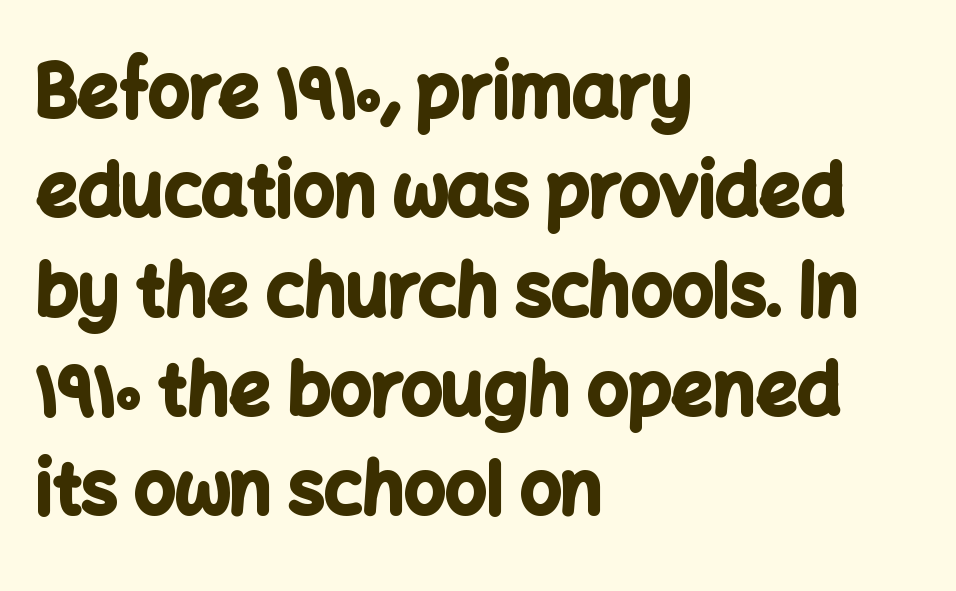
{"serif": "no", "italic": "no", "bold": "yes", "weight": "bold", "width": "normal", "stroke_contrast": "low", "x_height": "medium", "monospaced": "no", "underline": "no", "align": "left", "line_spacing": "normal", "line_spacing_ratio": 1.38, "letter_spacing": "normal", "letter_spacing_em": 0.0, "glyph_px": 72}
